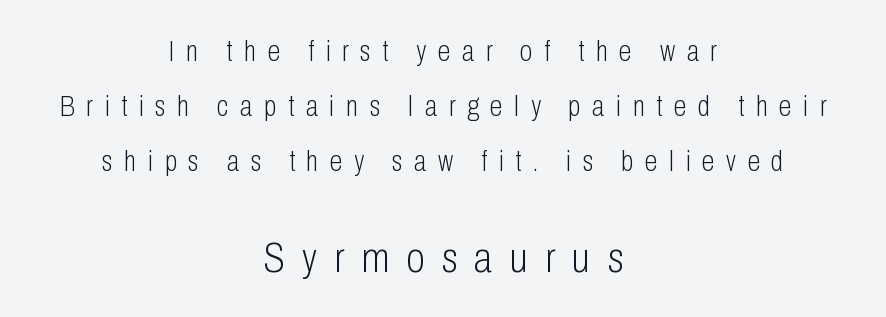
The glyphs are unaccompanied by any horizontal stroke below them. Small over large — that's the arrangement of the two blocks here. Nope, no serifs anywhere on these letters. Tall strokes in this sample are plumb rather than angled. The weight tops out at a normal text grade. The rendering inserts visible extra space after every character.
